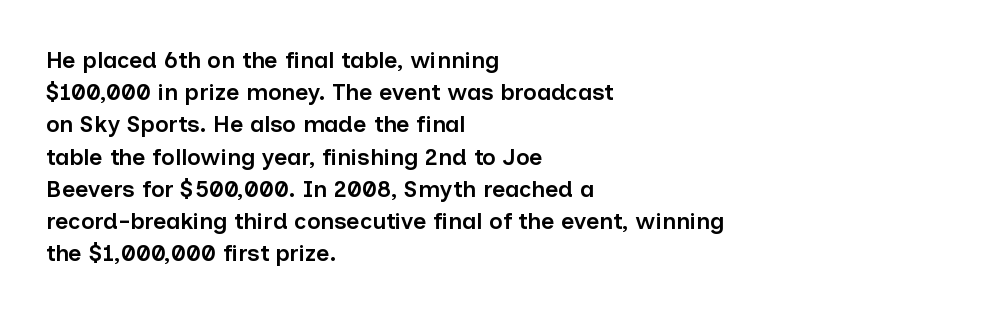
The image shows 23 px text type, upright; set left-aligned, normal line spacing (1.4x), normal letter spacing, not underlined.
